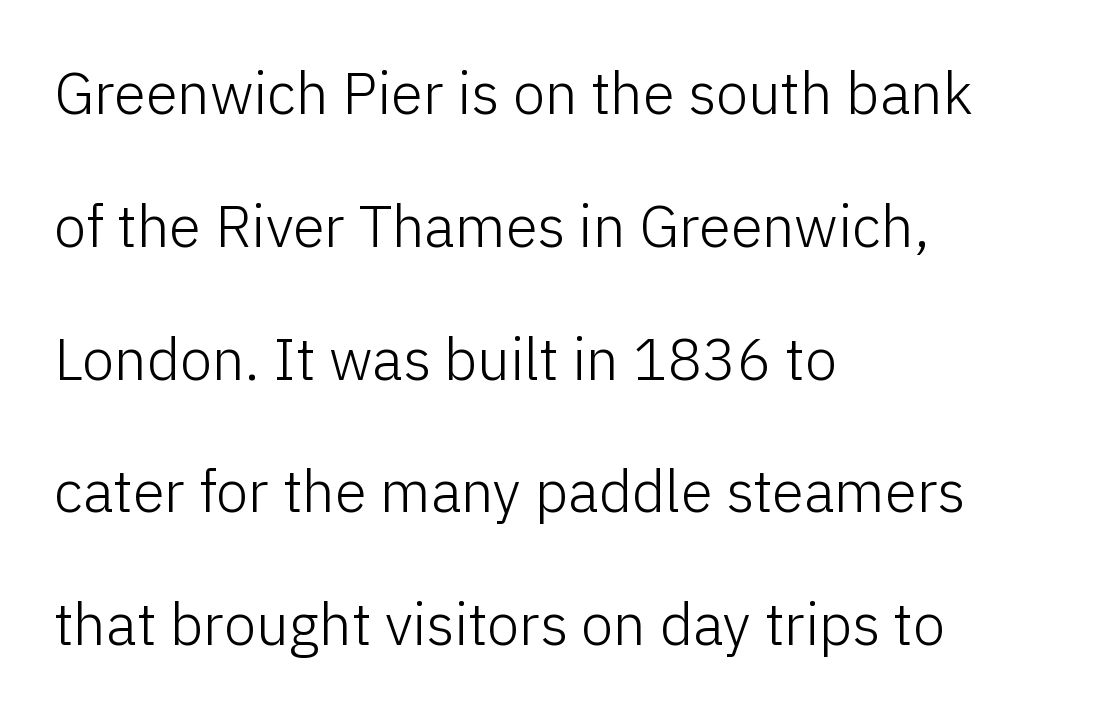
You could fit nearly another row in the gap between these rows. This rendering uses left alignment, leaving the right contour irregular. Typographically, this falls in the sans-serif category. These glyphs show unthickened strokes, regular width or finer.
